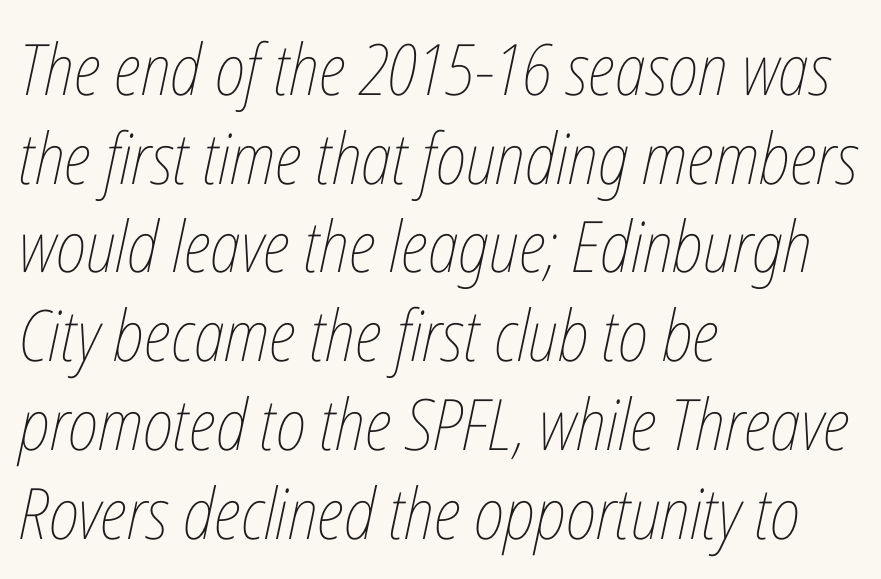
{"italic": "yes", "lean": "right", "slant_degrees": 12, "bold": "no", "weight": "thin", "width": "condensed", "stroke_contrast": "low", "x_height": "medium", "monospaced": "no", "underline": "no", "align": "left", "line_spacing": "normal", "line_spacing_ratio": 1.25, "letter_spacing": "normal", "letter_spacing_em": 0.0, "glyph_px": 71}
